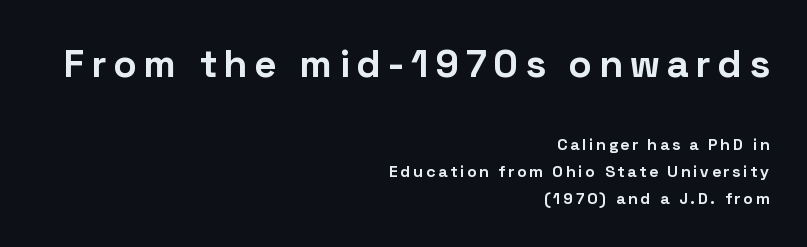
{"serif": "no", "italic": "no", "bold": "yes", "weight": "bold", "width": "normal", "stroke_contrast": "low", "x_height": "medium", "monospaced": "no", "underline": "no", "align": "right", "line_spacing": "normal", "line_spacing_ratio": 1.67, "larger_block": "first", "size_ratio": 2.44, "glyph_px": 39}
